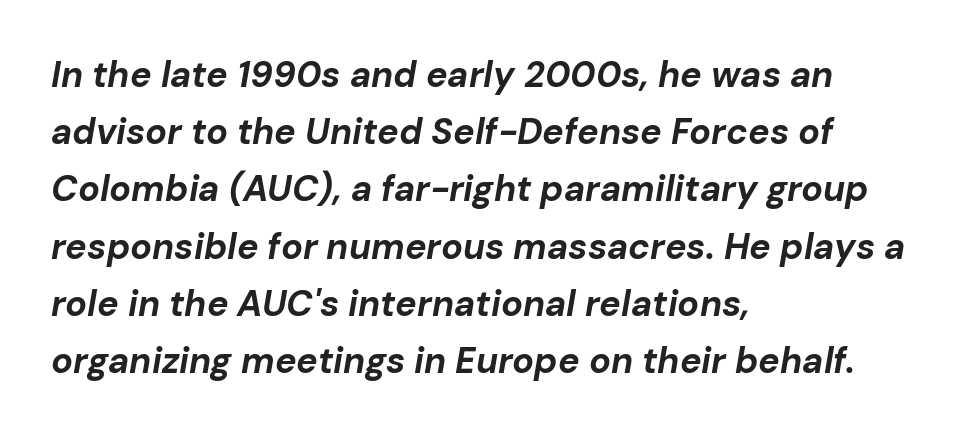
The gap between lines stays unmarked. The passage shown stacks its lines at a standard gap. The rag falls on the right side of this text block. Caption: standard tracking, unaltered. This sample has the flowing, uneven cadence of proportional lettering. The face used here has a pronounced slope to its letters.
